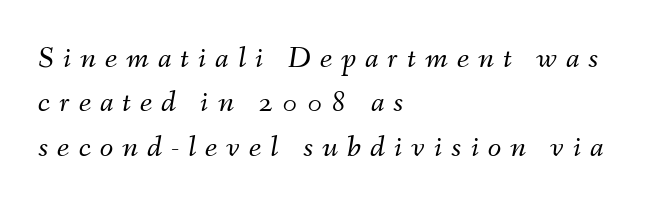
Reading down the column, the eye jumps a familiar distance to each next line. Looks like regular typesetting: each glyph gets only the width it needs. The strokes carry an ordinary text weight at most. An italicized treatment has been applied to the whole sample.
